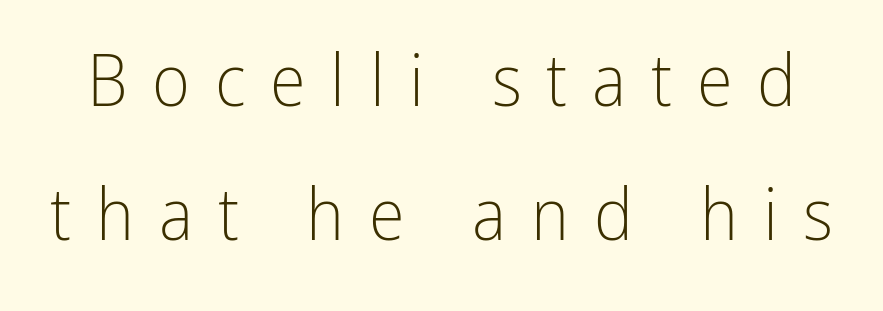
The image shows 73 px light, condensed sans-serif type, upright; set line spacing 1.84x, unusually wide letter spacing (+0.34 em), not underlined; low stroke contrast and a medium x-height.
